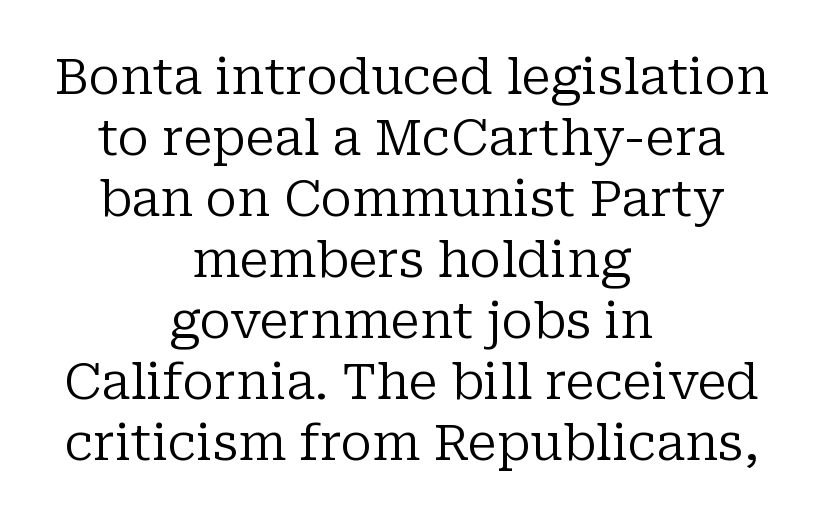
Q: Is the text bold? A: No.
Q: Is the text italic (slanted)? A: No, it is upright.
Q: Is the typeface a serif or a sans-serif typeface? A: Serif.
Q: Is the text underlined? A: No.
Q: How is the paragraph aligned? A: Centered.
Q: Is the spacing between letters normal or unusually wide? A: Normal.
Q: Width (condensed, normal, or wide)? A: Normal.
Q: Stroke contrast? A: Low.
Q: x-height? A: Medium.
Q: Monospaced? A: No.
